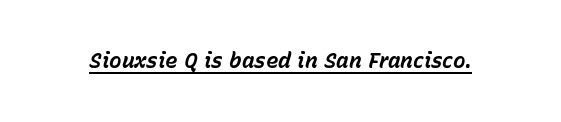
Honestly, the letter spacing is just normal — you wouldn't notice it. There's an unmistakable incline to the writing here. Thick stems and heavy bowls — unmistakably bold. Decoration check: the copy is underlined.
